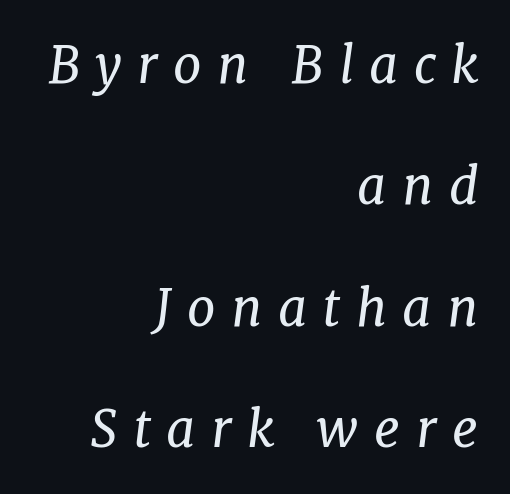
The image shows 51 px regular-weight serif type, italic (leaning right); set right-aligned, loose line spacing (2.38x), unusually wide letter spacing (+0.3 em), not underlined; low stroke contrast and a medium x-height.
